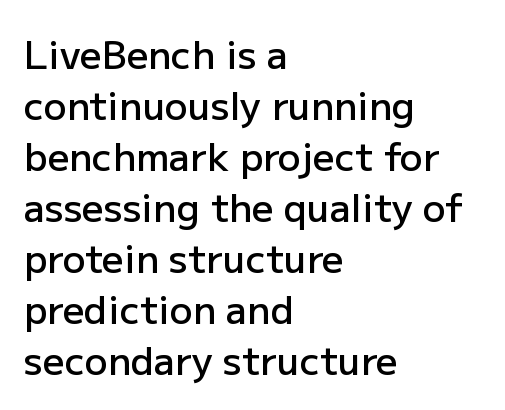
Type without underlining. The ragged edge is on the right, which tells us the setting is flush left. Compared with an ordinary text face, these strokes are moderately heavier — a semibold. The rendering uses natural spacing where letterforms have individual widths.
